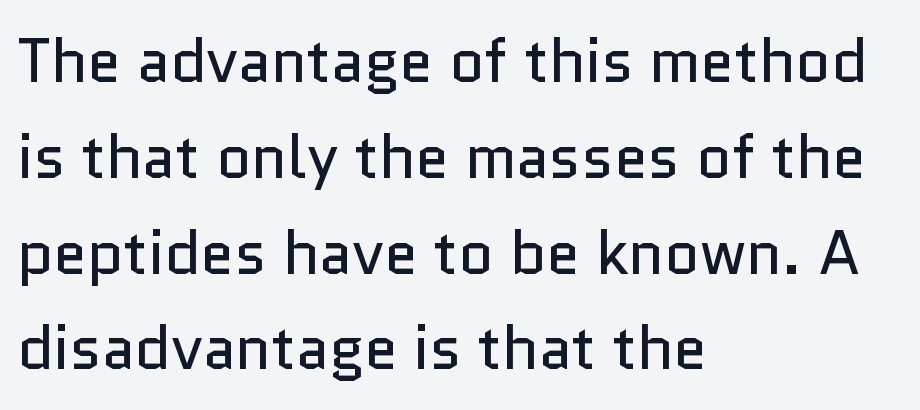
The image shows 61 px regular-weight sans-serif type, upright; set left-aligned, normal line spacing (1.57x), normal letter spacing, not underlined; low stroke contrast and a medium x-height.
